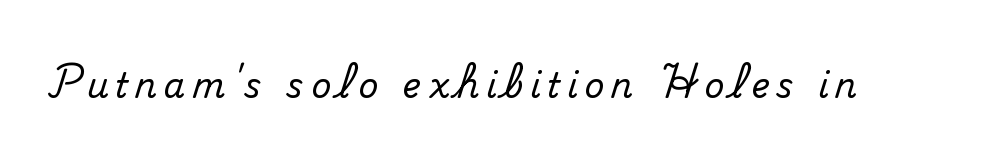
{"serif": "yes", "width": "normal", "stroke_contrast": "medium", "x_height": "small", "monospaced": "no", "underline": "no", "letter_spacing": "wide", "letter_spacing_em": 0.2, "glyph_px": 34}
